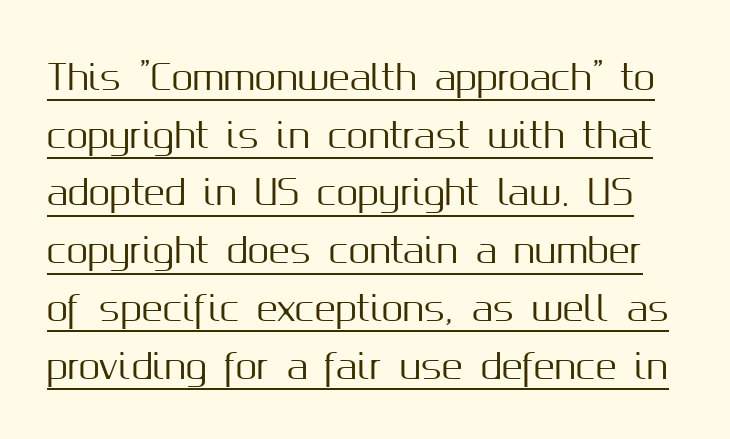
The image shows 35 px sans-serif type, upright; set normal line spacing (1.65x), normal letter spacing, underlined; medium stroke contrast and a medium x-height.
